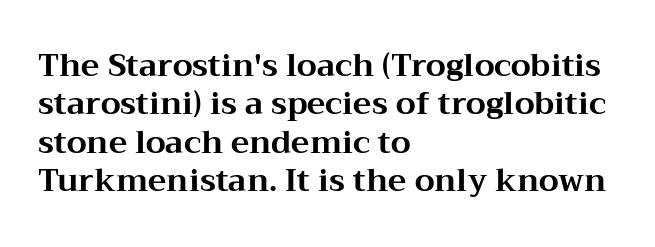
The image shows 31 px bold, wide serif type, upright; set left-aligned, line spacing 1.24x, normal letter spacing, not underlined; medium stroke contrast and a medium x-height.
